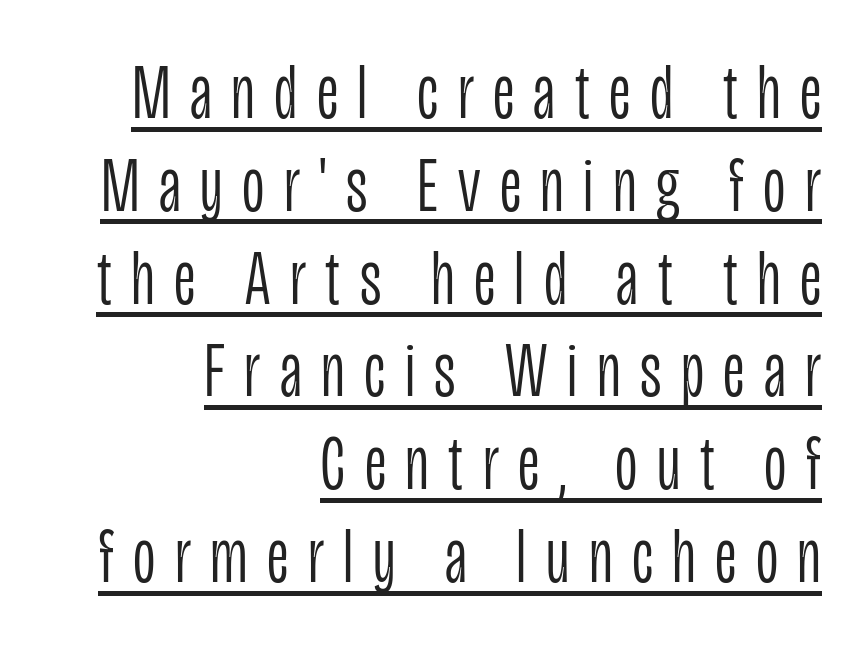
{"serif": "no", "italic": "no", "bold": "no", "weight": "light", "width": "condensed", "stroke_contrast": "low", "x_height": "large", "monospaced": "no", "underline": "yes", "align": "right", "line_spacing_ratio": 1.19, "letter_spacing": "wide", "letter_spacing_em": 0.25, "glyph_px": 78}
